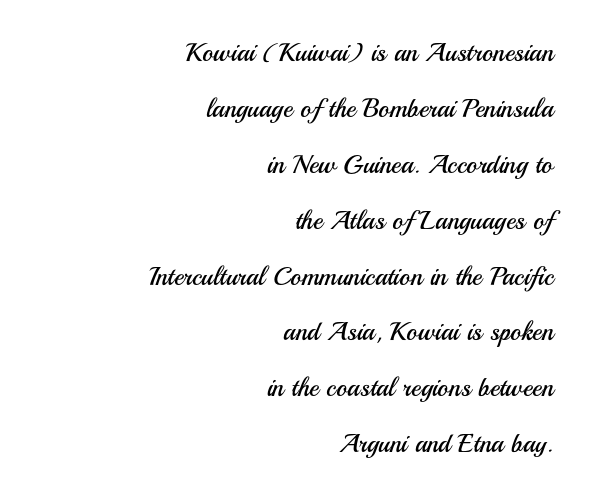
Loosely led — the rows are spread out. Heft: none added — not bold. If you drew a ruler down the right edge, every line would touch it. Any mark beneath the type? The region is blank. What stands out about the letter spacing? Nothing — it is the standard amount.
